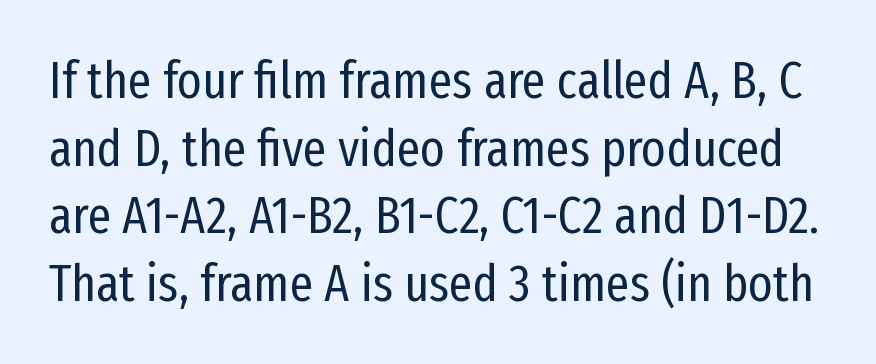
{"serif": "no", "italic": "no", "bold": "no", "weight": "regular", "width": "condensed", "stroke_contrast": "low", "x_height": "medium", "monospaced": "no", "underline": "no", "line_spacing": "normal", "line_spacing_ratio": 1.3, "letter_spacing": "normal", "letter_spacing_em": 0.0, "glyph_px": 52}
